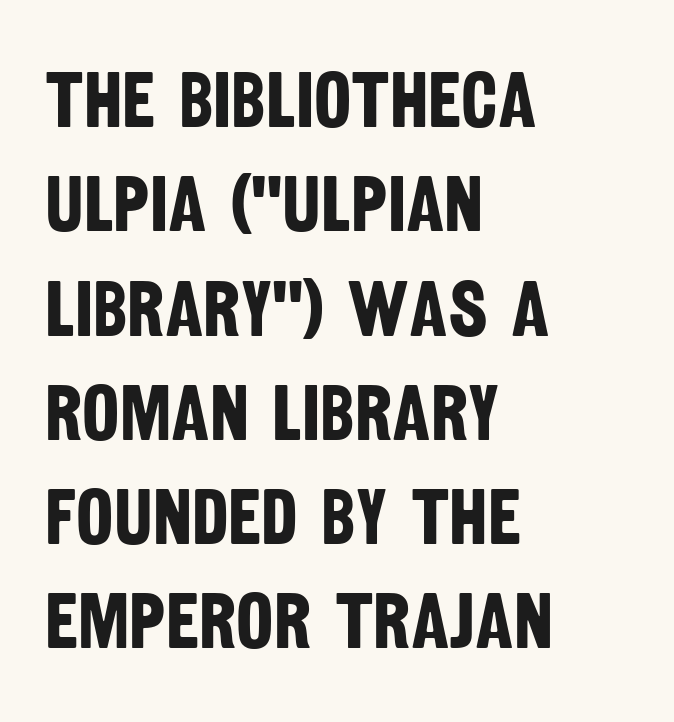
A typesetter would label this face a sans. Strokes here are thick enough to call this a true bold. Short and long lines alike share a common starting point at left. Quick note: underline off.
